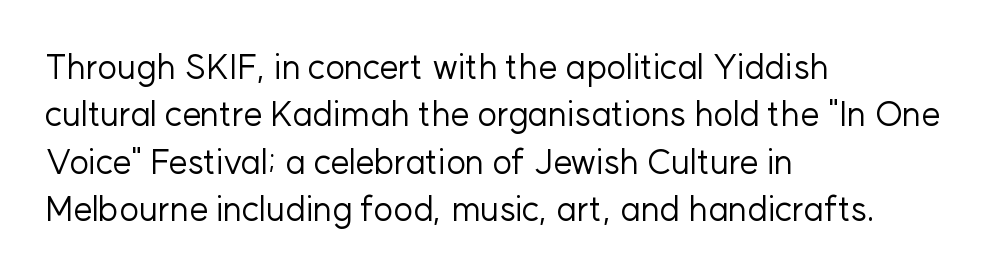
{"serif": "no", "italic": "no", "bold": "no", "weight": "regular", "width": "normal", "stroke_contrast": "low", "x_height": "medium", "monospaced": "no", "underline": "no", "align": "left", "line_spacing": "normal", "line_spacing_ratio": 1.39, "letter_spacing": "normal", "letter_spacing_em": 0.0, "glyph_px": 34}
